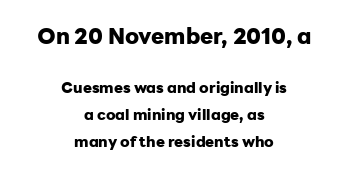
The image shows 22 px bold type, upright; set centered, line spacing 1.79x, normal letter spacing, not underlined; the first (top) block is 1.47x larger.
